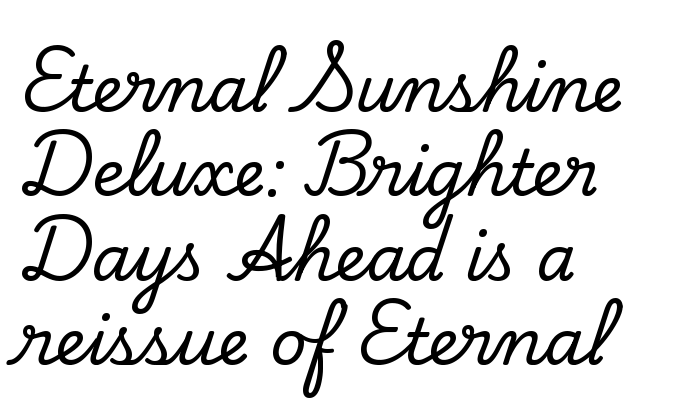
The lines sit at an ordinary, default distance from one another. These lines are rendered in a variable-pitch font. Does the type have serifs? Yes, each stem ends in a small foot. The glyphs are unaccompanied by any horizontal stroke below them. Is the block centered? No — it sits flush against the left margin.
